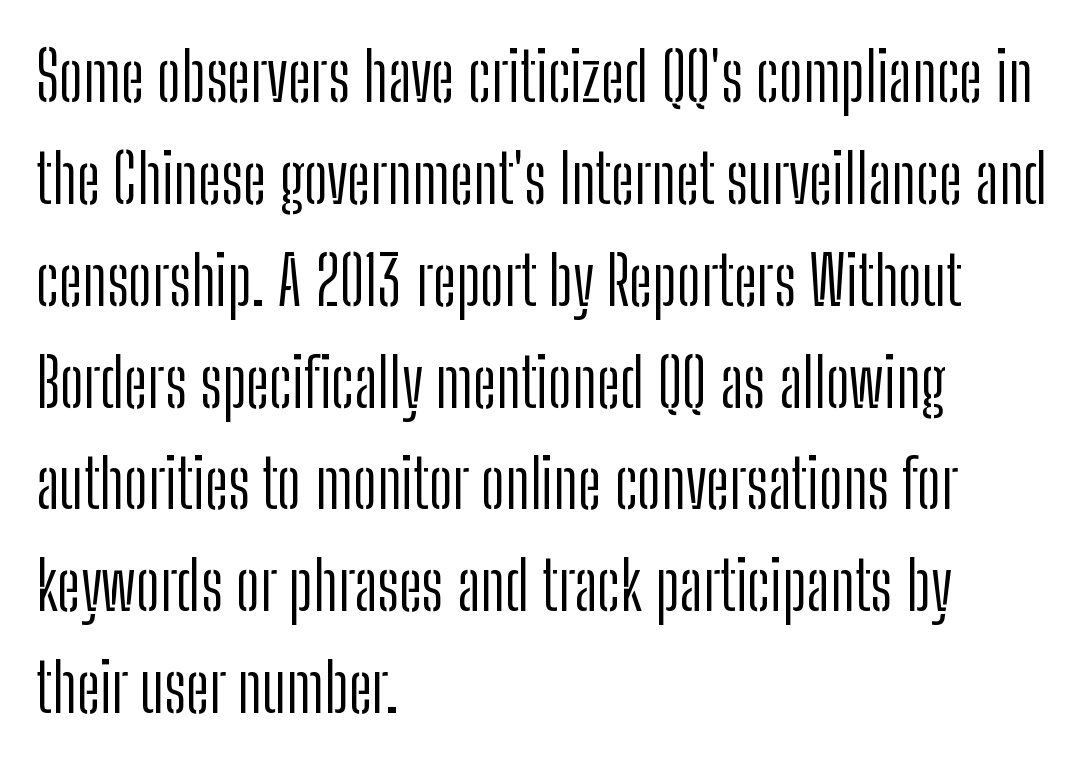
Q: Is the text bold? A: No.
Q: Is the text italic (slanted)? A: No, it is upright.
Q: Is the typeface a serif or a sans-serif typeface? A: Sans-serif.
Q: Is the text underlined? A: No.
Q: How is the paragraph aligned? A: Left-aligned.
Q: Is the spacing between letters normal or unusually wide? A: Normal.
Q: Is the spacing between lines tight, normal or loose? A: Normal.
Q: Width (condensed, normal, or wide)? A: Condensed.
Q: Stroke contrast? A: Low.
Q: x-height? A: Medium.
Q: Monospaced? A: No.
